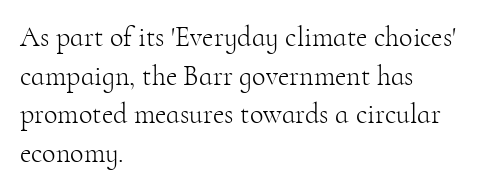
Q: Is the text bold? A: No.
Q: Is the text italic (slanted)? A: No, it is upright.
Q: Is the typeface a serif or a sans-serif typeface? A: Serif.
Q: Is the text underlined? A: No.
Q: How is the paragraph aligned? A: Left-aligned.
Q: Is the spacing between letters normal or unusually wide? A: Normal.
Q: Is the spacing between lines tight, normal or loose? A: Normal.
Q: Width (condensed, normal, or wide)? A: Normal.
Q: Stroke contrast? A: High.
Q: x-height? A: Small.
Q: Monospaced? A: No.
